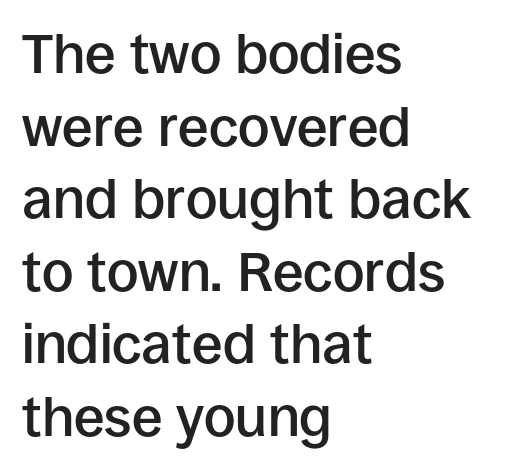
Q: Is the text bold? A: Semi-bold.
Q: Is the text italic (slanted)? A: No, it is upright.
Q: Is the typeface a serif or a sans-serif typeface? A: Sans-serif.
Q: Is the text underlined? A: No.
Q: How is the paragraph aligned? A: Left-aligned.
Q: Is the spacing between letters normal or unusually wide? A: Normal.
Q: Is the spacing between lines tight, normal or loose? A: Normal.
Q: Width (condensed, normal, or wide)? A: Normal.
Q: Stroke contrast? A: Low.
Q: x-height? A: Large.
Q: Monospaced? A: No.
